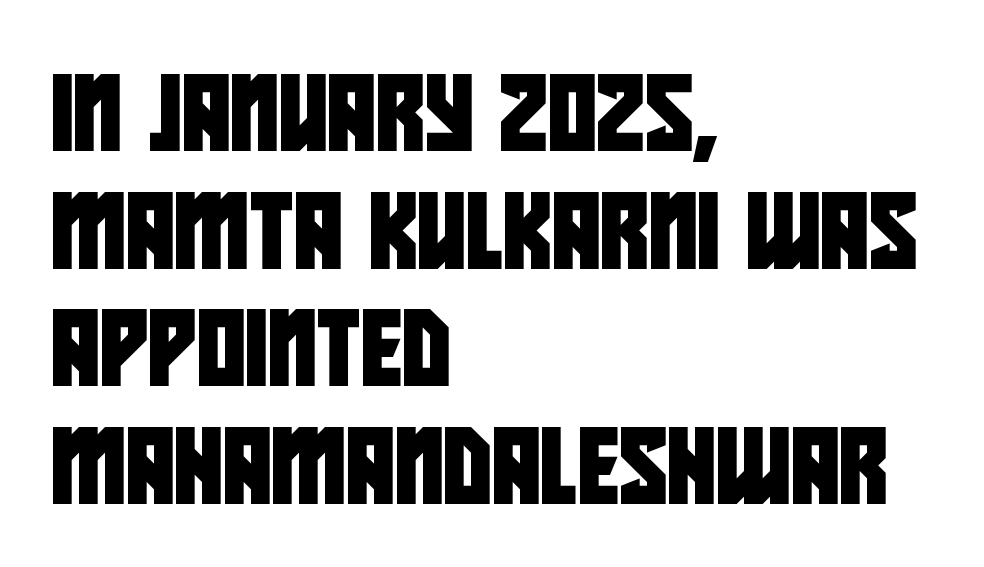
The zone under the glyphs is completely vacant. The rows are spaced the way most documents space them. Does the copy run flush right? No — it runs flush left. A sans-serif font was chosen for this passage.
